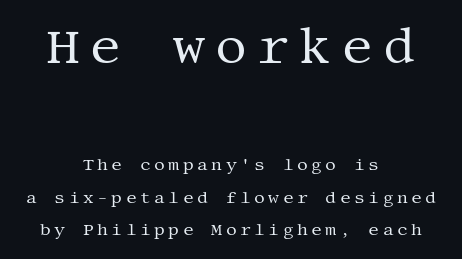
Airy leading. Does the lettering tilt? It doesn't — this is upright. Honestly, there is no underline to notice here at all. A student would notice the top passage is typeset larger than what follows. You could only call the tracking loose — the letters float apart.
